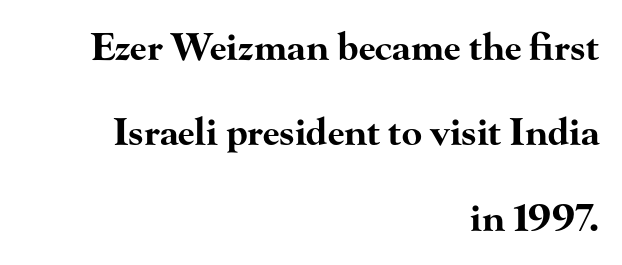
{"serif": "yes", "italic": "no", "bold": "yes", "weight": "bold", "width": "wide", "stroke_contrast": "high", "x_height": "small", "monospaced": "no", "underline": "no", "align": "right", "line_spacing": "loose", "line_spacing_ratio": 2.31, "letter_spacing": "normal", "letter_spacing_em": 0.0, "glyph_px": 37}
